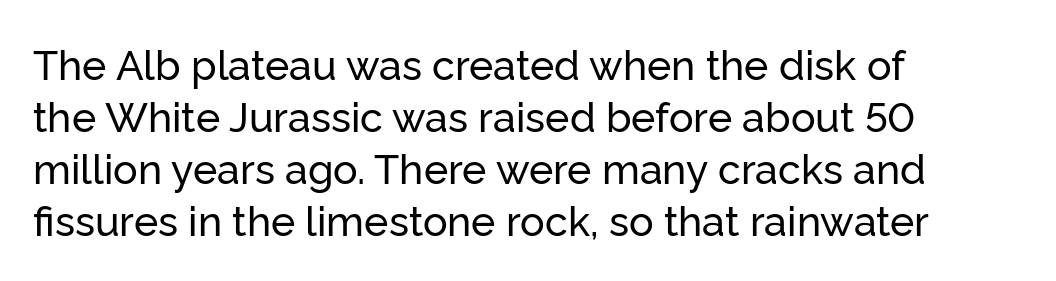
The image shows 41 px sans-serif type, upright; set left-aligned, normal line spacing (1.27x), normal letter spacing, not underlined; low stroke contrast and a medium x-height.
